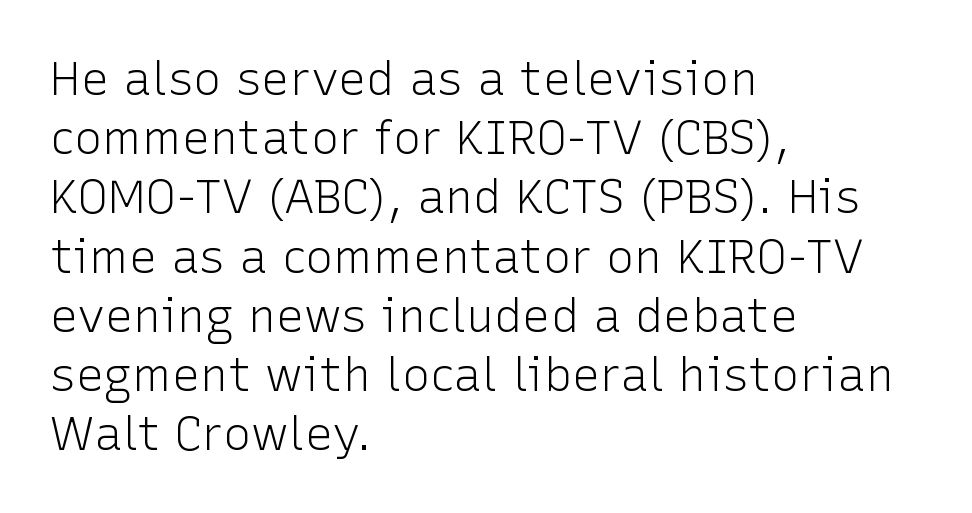
The letterforms sit at book weight or below. The letters advance in unequal steps, a hallmark of proportional type. Evenly set lines give the paragraph a standard silhouette. The type sits square on the baseline with zero lean. The type is set solid horizontally, with unmodified tracking. Font category for this specimen: sans-serif.
